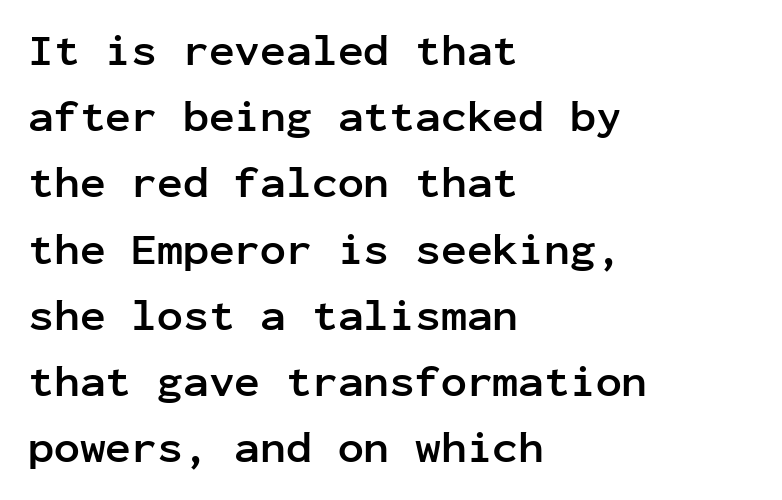
Inter-character spacing is left at the font's built-in metrics. Notice how thick the strokes are: this is what a full bold looks like. This is sans-serif lettering, the kind often seen on screens and signage. The space directly below the letters is spotless. It's the straight-up-and-down kind of type. The letters march in equal steps, a hallmark of fixed-pitch type.
